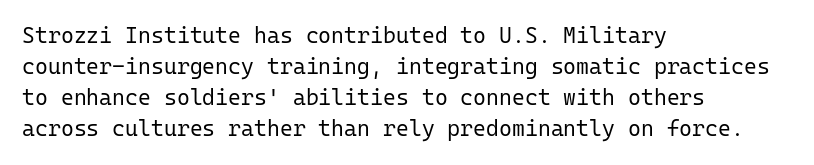
{"italic": "no", "bold": "no", "underline": "no", "align": "left", "line_spacing": "normal", "line_spacing_ratio": 1.41, "letter_spacing": "normal", "letter_spacing_em": 0.0, "glyph_px": 22}
